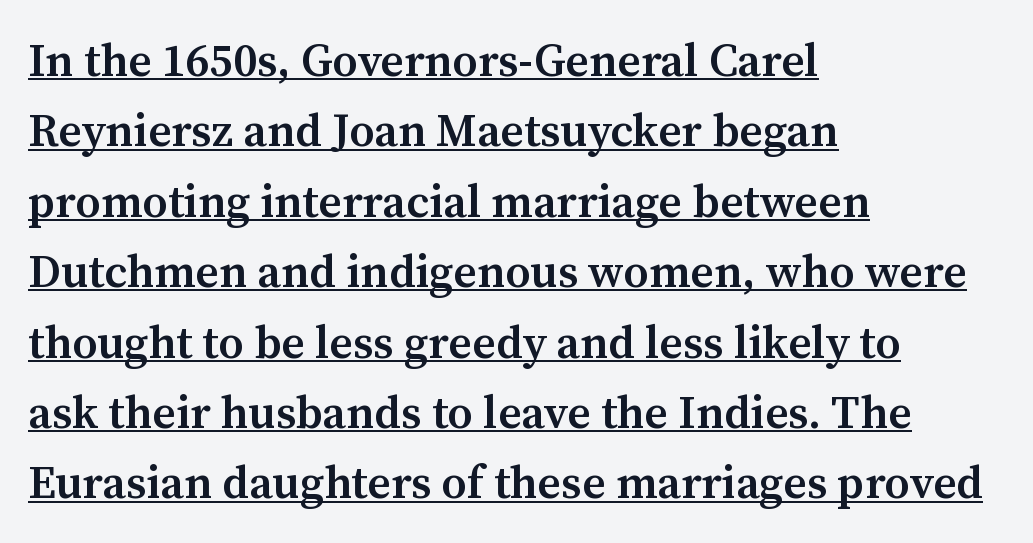
Q: Is the text bold? A: Semi-bold.
Q: Is the text italic (slanted)? A: No, it is upright.
Q: Is the typeface a serif or a sans-serif typeface? A: Serif.
Q: Is the text underlined? A: Yes.
Q: How is the paragraph aligned? A: Left-aligned.
Q: Is the spacing between letters normal or unusually wide? A: Normal.
Q: Is the spacing between lines tight, normal or loose? A: Normal.
Q: Width (condensed, normal, or wide)? A: Normal.
Q: Stroke contrast? A: Medium.
Q: x-height? A: Medium.
Q: Monospaced? A: No.
